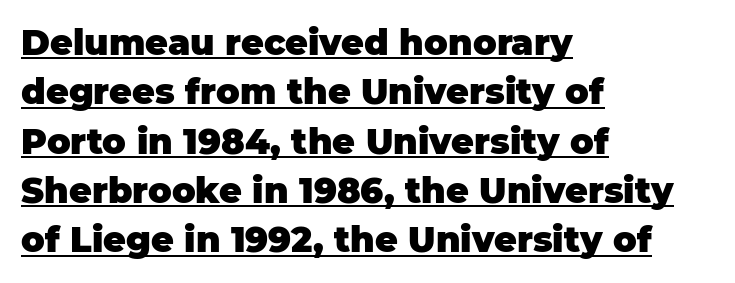
The image shows 35 px heavy sans-serif type, upright; set left-aligned, normal line spacing (1.41x), normal letter spacing, underlined; low stroke contrast and a large x-height.
